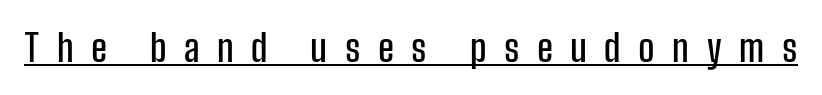
Vertical strokes here are truly vertical. Looks like regular typesetting: each glyph gets only the width it needs. Every word sits above its own underline. The letters carry no serifs — their stems end cleanly without finishing strokes. Inter-character spacing is expanded well beyond the font's built-in metrics.
